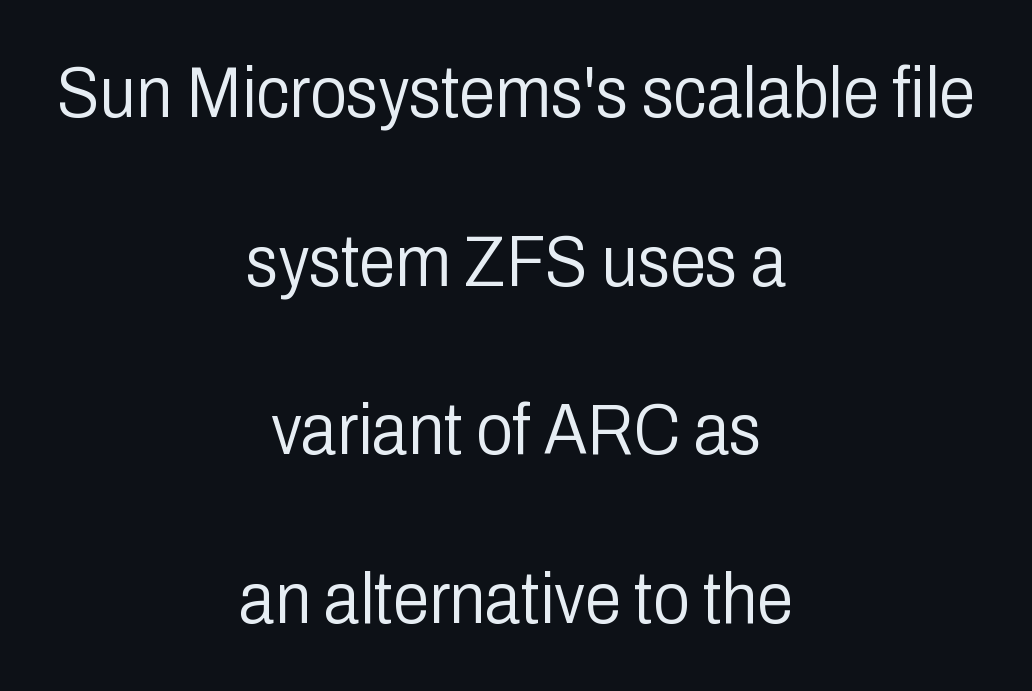
Q: Is the text bold? A: No.
Q: Is the text italic (slanted)? A: No, it is upright.
Q: Is the typeface a serif or a sans-serif typeface? A: Sans-serif.
Q: Is the text underlined? A: No.
Q: How is the paragraph aligned? A: Centered.
Q: Is the spacing between letters normal or unusually wide? A: Normal.
Q: Is the spacing between lines tight, normal or loose? A: Loose.
Q: Width (condensed, normal, or wide)? A: Condensed.
Q: Stroke contrast? A: Low.
Q: x-height? A: Medium.
Q: Monospaced? A: No.
